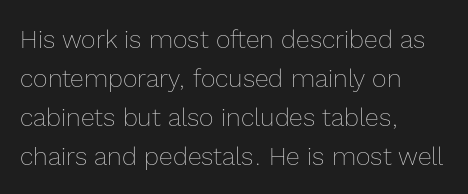
Q: Is the text bold? A: No.
Q: Is the text italic (slanted)? A: No, it is upright.
Q: Is the text underlined? A: No.
Q: How is the paragraph aligned? A: Left-aligned.
Q: Is the spacing between letters normal or unusually wide? A: Normal.
Q: Is the spacing between lines tight, normal or loose? A: Normal.
